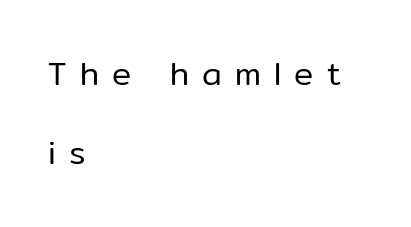
{"serif": "no", "italic": "no", "bold": "no", "weight": "regular", "width": "normal", "stroke_contrast": "low", "x_height": "medium", "monospaced": "no", "underline": "no", "align": "left", "line_spacing": "loose", "line_spacing_ratio": 2.48, "letter_spacing": "wide", "letter_spacing_em": 0.41, "glyph_px": 32}
